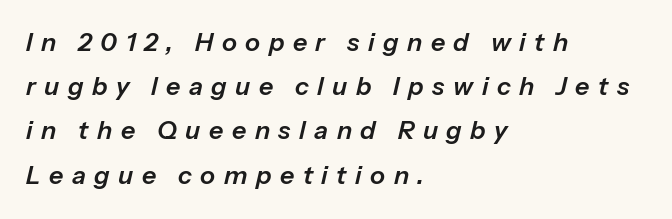
Underlining? Definitely not there. The tracking jumps out immediately: characters are airy and widely separated. The font's italic variant was chosen for this text. Leftover space on each line is placed entirely after the last word.
